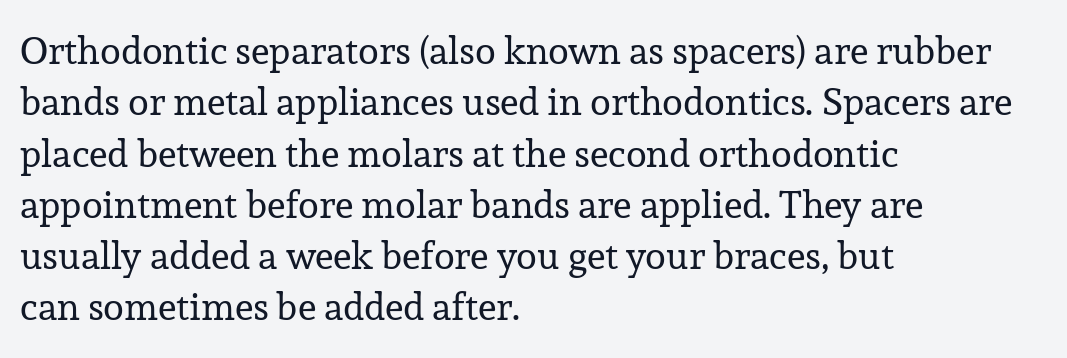
Q: Is the text bold? A: No.
Q: Is the text italic (slanted)? A: No, it is upright.
Q: Is the typeface a serif or a sans-serif typeface? A: Serif.
Q: Is the text underlined? A: No.
Q: How is the paragraph aligned? A: Left-aligned.
Q: Is the spacing between letters normal or unusually wide? A: Normal.
Q: Is the spacing between lines tight, normal or loose? A: Normal.
Q: Width (condensed, normal, or wide)? A: Normal.
Q: Stroke contrast? A: Low.
Q: x-height? A: Medium.
Q: Monospaced? A: No.
